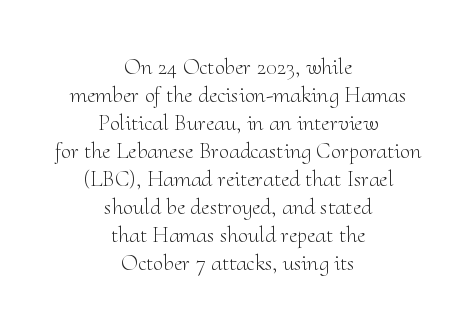
A quiet, ordinary-to-light weight characterises the typeface. Compared with typical body copy, the letter spacing here is the same. The axis of the letterforms is exactly vertical. The rag falls on both sides of this text block equally. The area under the type is left untouched.
